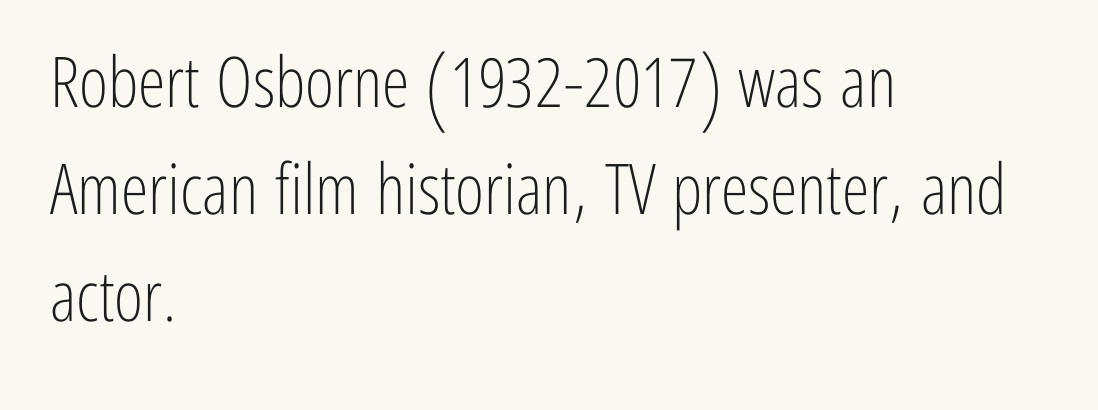
The image shows 70 px light, condensed sans-serif type, upright; set left-aligned, normal line spacing (1.53x), normal letter spacing, not underlined; low stroke contrast and a medium x-height.
